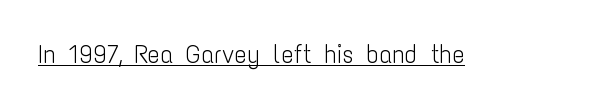
Q: Is the text bold? A: No.
Q: Is the text italic (slanted)? A: No, it is upright.
Q: Is the text underlined? A: Yes.
Q: Is the spacing between letters normal or unusually wide? A: Normal.
